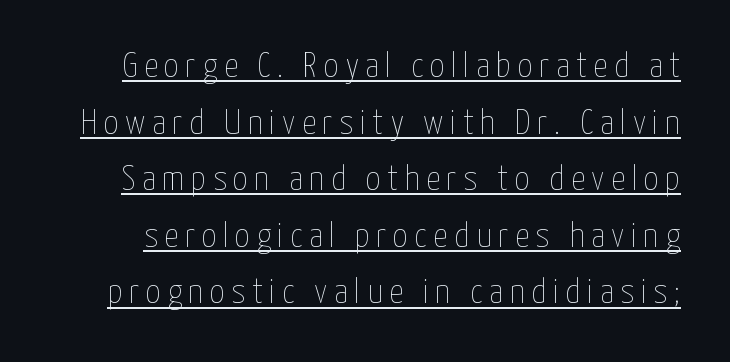
Q: Is the text bold? A: No.
Q: Is the text italic (slanted)? A: No, it is upright.
Q: Is the text underlined? A: Yes.
Q: Is the spacing between lines tight, normal or loose? A: Normal.
Q: Width (condensed, normal, or wide)? A: Condensed.
Q: Stroke contrast? A: Low.
Q: x-height? A: Medium.
Q: Monospaced? A: No.
